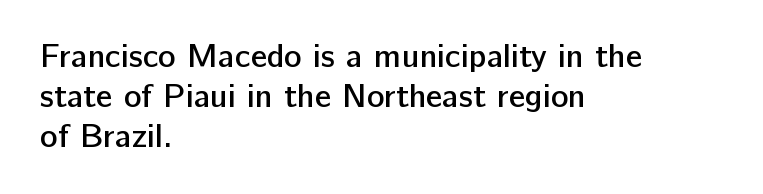
The image shows 33 px semibold sans-serif type, upright; set left-aligned, line spacing 1.21x, normal letter spacing, not underlined; low stroke contrast and a medium x-height.
